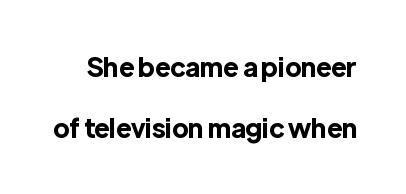
Q: Is the text bold? A: Yes.
Q: Is the text italic (slanted)? A: No, it is upright.
Q: Is the text underlined? A: No.
Q: Is the spacing between letters normal or unusually wide? A: Normal.
Q: Is the spacing between lines tight, normal or loose? A: Loose.
